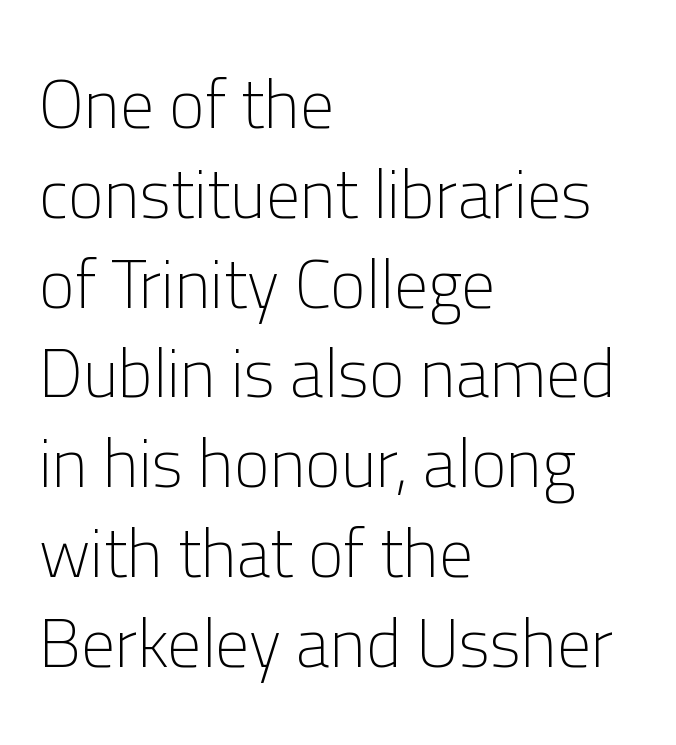
Q: Is the text bold? A: No.
Q: Is the text italic (slanted)? A: No, it is upright.
Q: Is the typeface a serif or a sans-serif typeface? A: Sans-serif.
Q: Is the text underlined? A: No.
Q: How is the paragraph aligned? A: Left-aligned.
Q: Is the spacing between letters normal or unusually wide? A: Normal.
Q: Is the spacing between lines tight, normal or loose? A: Normal.
Q: Width (condensed, normal, or wide)? A: Normal.
Q: Stroke contrast? A: Low.
Q: x-height? A: Medium.
Q: Monospaced? A: No.
